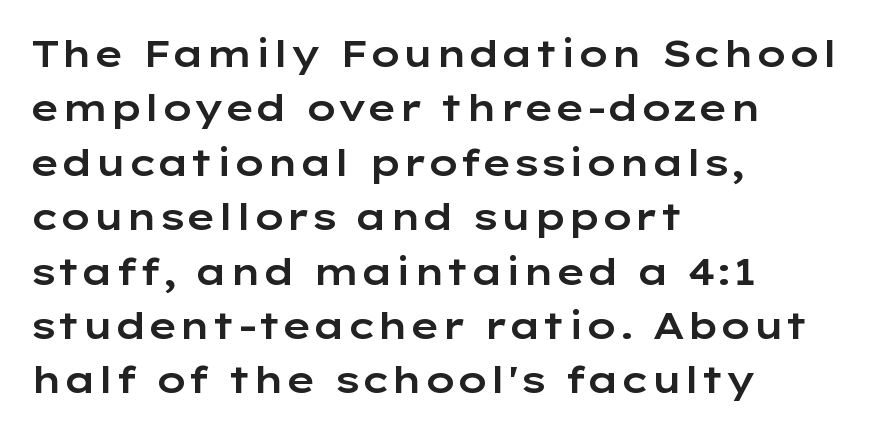
The image shows 37 px wide sans-serif type, upright; set left-aligned, normal line spacing (1.47x), normal letter spacing, not underlined; low stroke contrast and a medium x-height.
